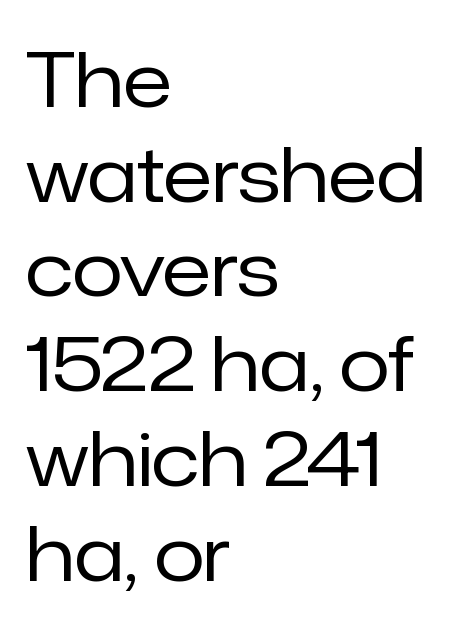
Q: Is the text bold? A: No.
Q: Is the text italic (slanted)? A: No, it is upright.
Q: Is the typeface a serif or a sans-serif typeface? A: Sans-serif.
Q: Is the text underlined? A: No.
Q: How is the paragraph aligned? A: Left-aligned.
Q: Is the spacing between letters normal or unusually wide? A: Normal.
Q: Is the spacing between lines tight, normal or loose? A: Normal.
Q: Width (condensed, normal, or wide)? A: Normal.
Q: Stroke contrast? A: Low.
Q: x-height? A: Medium.
Q: Monospaced? A: No.
